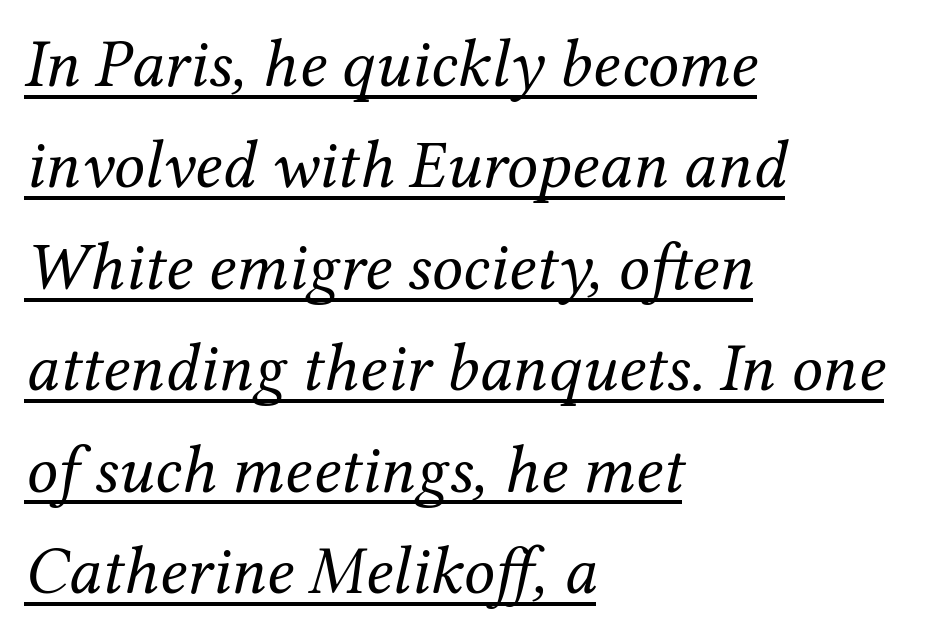
The image shows 69 px regular-weight serif type, italic (leaning right); set left-aligned, normal line spacing (1.47x), normal letter spacing, underlined; medium stroke contrast and a medium x-height.
